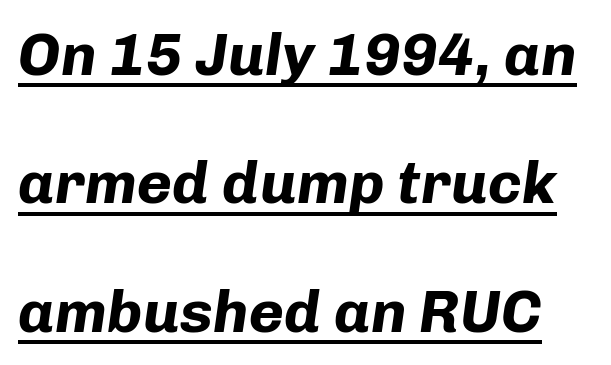
The image shows 60 px bold type, italic (leaning right); set loose line spacing (2.14x), normal letter spacing, underlined; low stroke contrast and a medium x-height.
